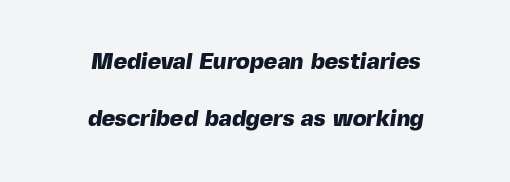
Q: Is the text bold? A: Yes.
Q: Is the text underlined? A: No.
Q: How is the paragraph aligned? A: Centered.
Q: Is the spacing between letters normal or unusually wide? A: Normal.
Q: Is the spacing between lines tight, normal or loose? A: Loose.
